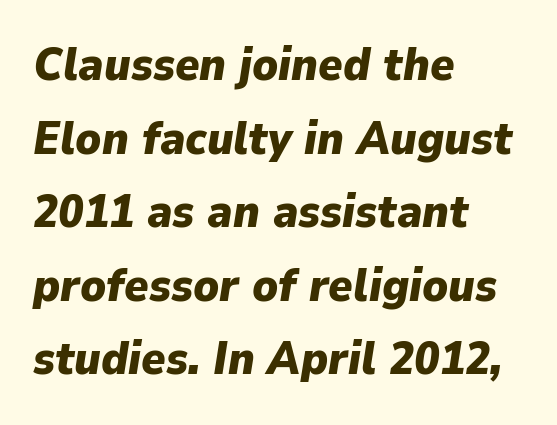
{"italic": "yes", "lean": "right", "slant_degrees": 9, "bold": "yes", "weight": "heavy", "width": "normal", "stroke_contrast": "low", "x_height": "medium", "monospaced": "no", "underline": "no", "align": "left", "line_spacing": "normal", "line_spacing_ratio": 1.6, "letter_spacing": "normal", "letter_spacing_em": 0.0, "glyph_px": 46}
